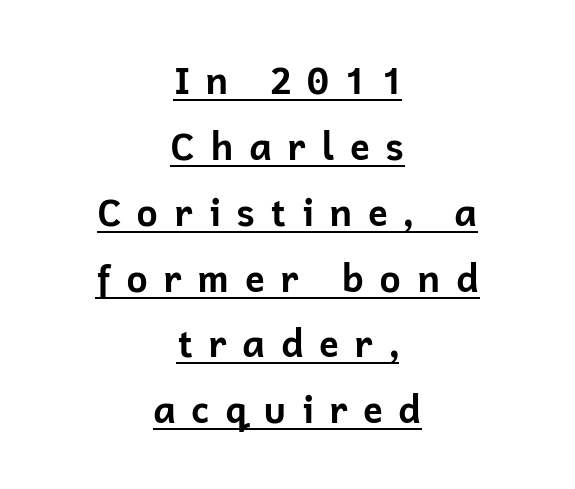
The rendering shows plain stroke endings on the letterforms — a sans-serif design. There is plenty of visible air inserted between adjacent glyphs. Every character sits straight up, as roman type does. The rendered words wear a rule along their underside.
